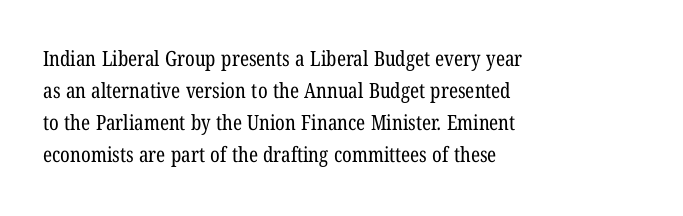
The image shows 21 px text type; set left-aligned, normal line spacing (1.52x), normal letter spacing, not underlined.
